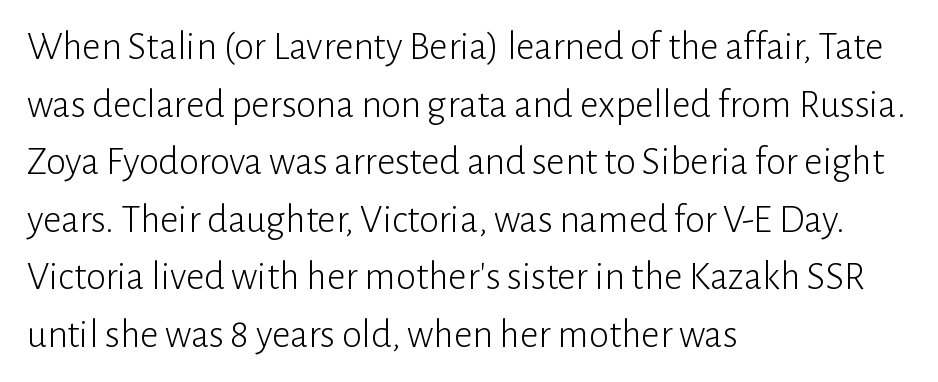
{"serif": "no", "italic": "no", "bold": "no", "weight": "light", "width": "normal", "stroke_contrast": "low", "x_height": "medium", "monospaced": "no", "underline": "no", "align": "left", "line_spacing": "normal", "line_spacing_ratio": 1.44, "letter_spacing": "normal", "letter_spacing_em": 0.0, "glyph_px": 40}
